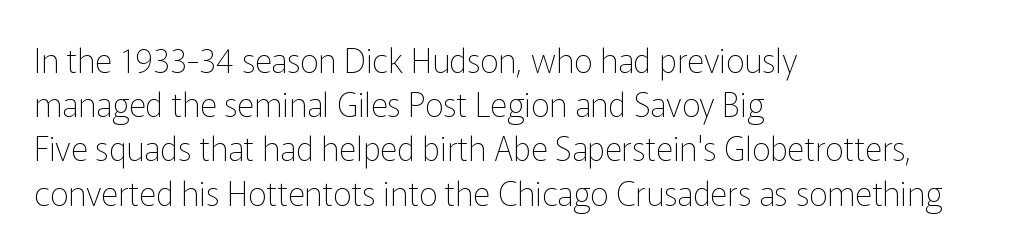
The image shows 33 px thin sans-serif type, upright; set left-aligned, normal line spacing (1.34x), normal letter spacing, not underlined; low stroke contrast and a medium x-height.
